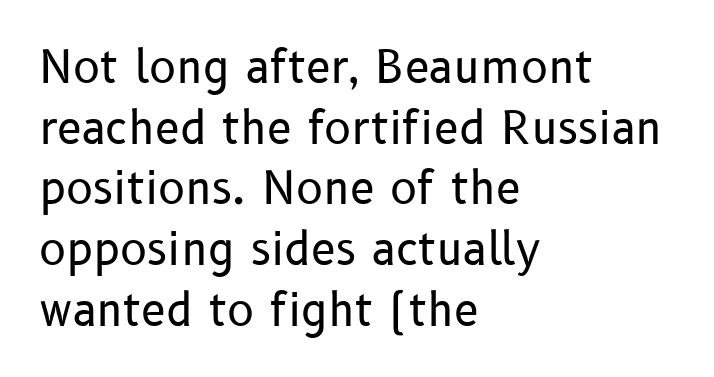
{"serif": "no", "italic": "no", "bold": "no", "weight": "regular", "width": "normal", "stroke_contrast": "low", "x_height": "medium", "monospaced": "no", "underline": "no", "align": "left", "line_spacing": "normal", "line_spacing_ratio": 1.35, "letter_spacing": "normal", "letter_spacing_em": 0.0, "glyph_px": 45}
